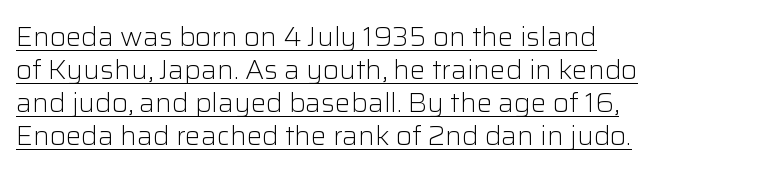
{"italic": "no", "bold": "no", "underline": "yes", "align": "left", "line_spacing": "normal", "line_spacing_ratio": 1.27, "letter_spacing": "normal", "letter_spacing_em": 0.0, "glyph_px": 26}
